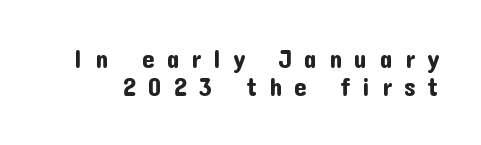
If you drew a line through each stem, it would be perfectly vertical. Summary of vertical rhythm: compact, with narrow interline spacing. The tracking jumps out immediately: characters are airy and widely separated. The string is rendered with underlining switched off.
